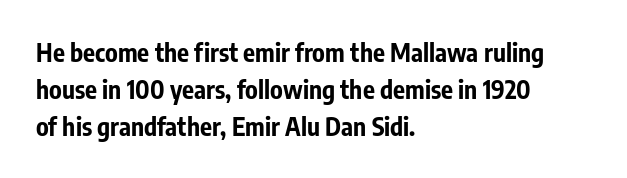
Q: Is the text bold? A: Yes.
Q: Is the text italic (slanted)? A: No, it is upright.
Q: Is the text underlined? A: No.
Q: How is the paragraph aligned? A: Left-aligned.
Q: Is the spacing between letters normal or unusually wide? A: Normal.
Q: Is the spacing between lines tight, normal or loose? A: Normal.
